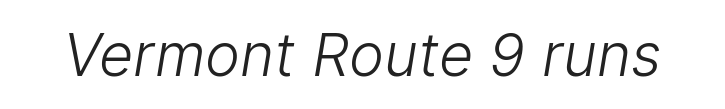
{"serif": "no", "bold": "no", "weight": "light", "width": "normal", "stroke_contrast": "low", "x_height": "medium", "monospaced": "no", "underline": "no", "letter_spacing": "normal", "letter_spacing_em": 0.0, "glyph_px": 59}
